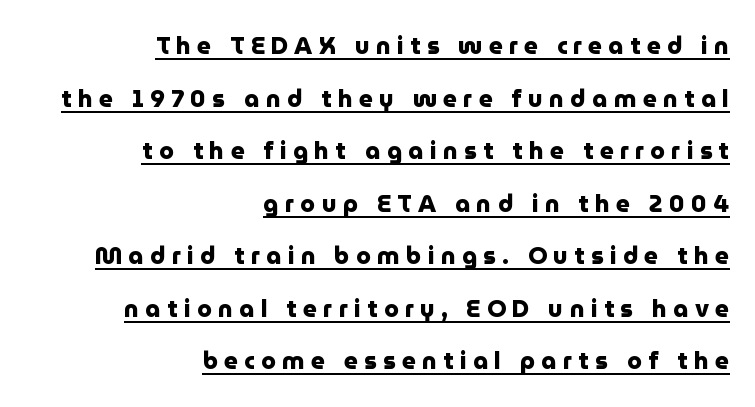
This rendering uses right alignment, leaving the left contour irregular. The characters look thick and weighty, a clear bold. Regarding leading, the lines here are spaced well apart. It's the straight-up-and-down kind of type. A rule runs beneath these lines of type.
